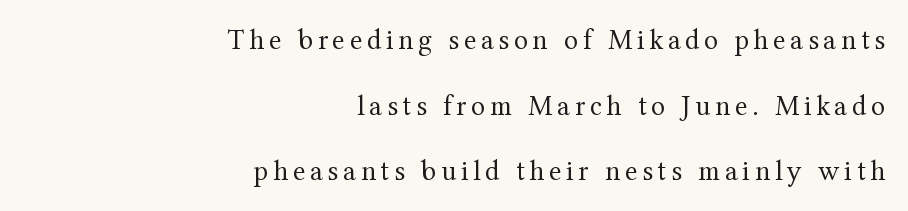
{"serif": "yes", "italic": "no", "bold": "no", "weight": "regular", "width": "normal", "stroke_contrast": "medium", "x_height": "medium", "monospaced": "no", "underline": "no", "align": "right", "line_spacing": "loose", "line_spacing_ratio": 2.26, "glyph_px": 29}
